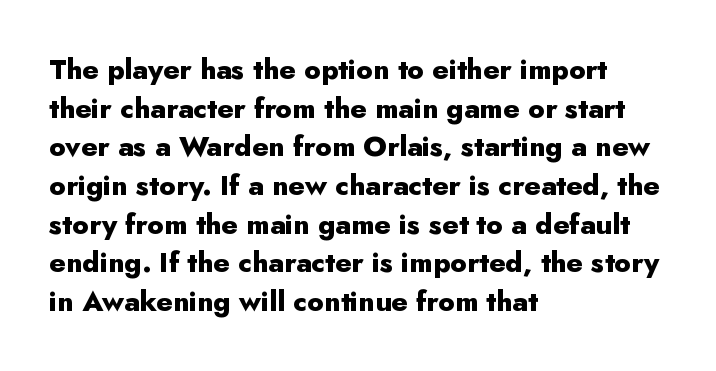
Q: Is the text bold? A: Yes.
Q: Is the text italic (slanted)? A: No, it is upright.
Q: Is the typeface a serif or a sans-serif typeface? A: Sans-serif.
Q: Is the text underlined? A: No.
Q: How is the paragraph aligned? A: Left-aligned.
Q: Is the spacing between letters normal or unusually wide? A: Normal.
Q: Is the spacing between lines tight, normal or loose? A: Normal.
Q: Width (condensed, normal, or wide)? A: Normal.
Q: Stroke contrast? A: Low.
Q: x-height? A: Small.
Q: Monospaced? A: No.
